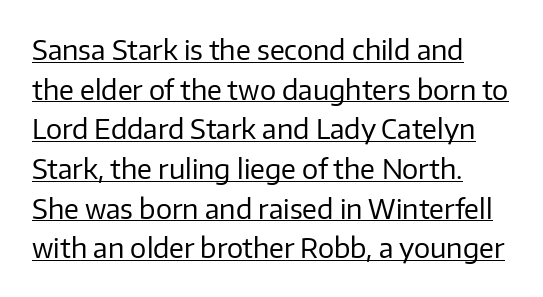
The image shows 27 px text type, upright; set left-aligned, normal line spacing (1.47x), normal letter spacing, underlined.
